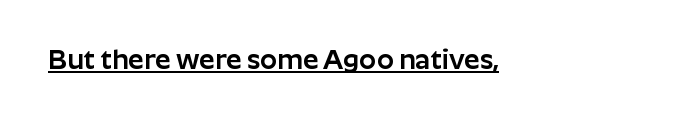
{"italic": "no", "underline": "yes", "letter_spacing": "normal", "letter_spacing_em": 0.0, "glyph_px": 27}
